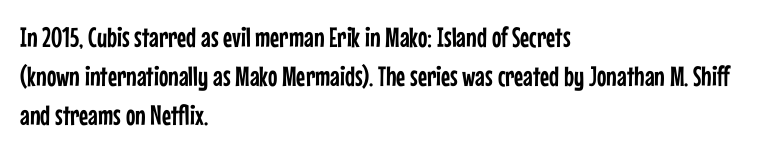
Q: Is the text italic (slanted)? A: No, it is upright.
Q: Is the typeface a serif or a sans-serif typeface? A: Sans-serif.
Q: Is the text underlined? A: No.
Q: How is the paragraph aligned? A: Left-aligned.
Q: Is the spacing between letters normal or unusually wide? A: Normal.
Q: Is the spacing between lines tight, normal or loose? A: Normal.
Q: Width (condensed, normal, or wide)? A: Condensed.
Q: Stroke contrast? A: Low.
Q: x-height? A: Medium.
Q: Monospaced? A: No.
